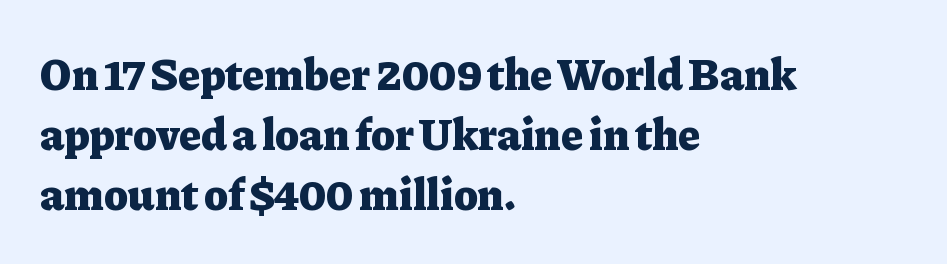
Q: Is the text bold? A: Yes.
Q: Is the text italic (slanted)? A: No, it is upright.
Q: Is the typeface a serif or a sans-serif typeface? A: Serif.
Q: Is the text underlined? A: No.
Q: How is the paragraph aligned? A: Left-aligned.
Q: Is the spacing between letters normal or unusually wide? A: Normal.
Q: Is the spacing between lines tight, normal or loose? A: Normal.
Q: Width (condensed, normal, or wide)? A: Normal.
Q: Stroke contrast? A: Low.
Q: x-height? A: Medium.
Q: Monospaced? A: No.
